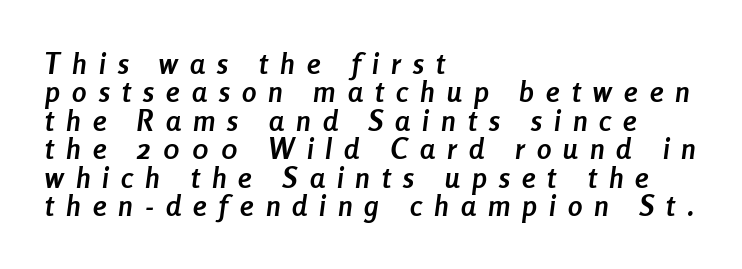
Emphasis-style slanted type is in use. Beneath every word, the page is bare. Regarding leading, the lines here are crowded together. Does the copy run flush right? No — it runs flush left. The sample has been set heavy, in full bold. Tracking here is generous; glyphs stand well apart from one another.
